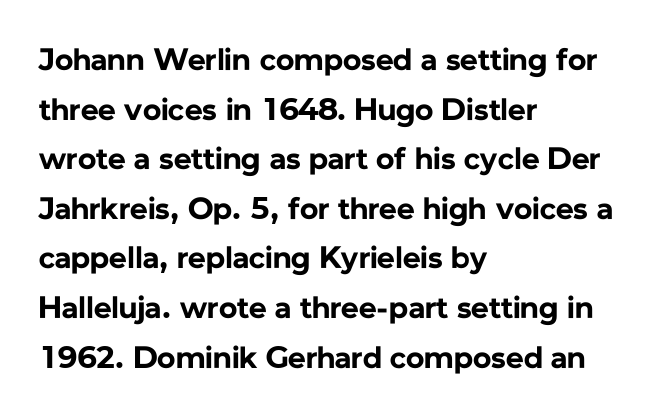
The image shows 31 px bold sans-serif type, upright; set left-aligned, normal line spacing (1.6x), normal letter spacing, not underlined; low stroke contrast and a medium x-height.
